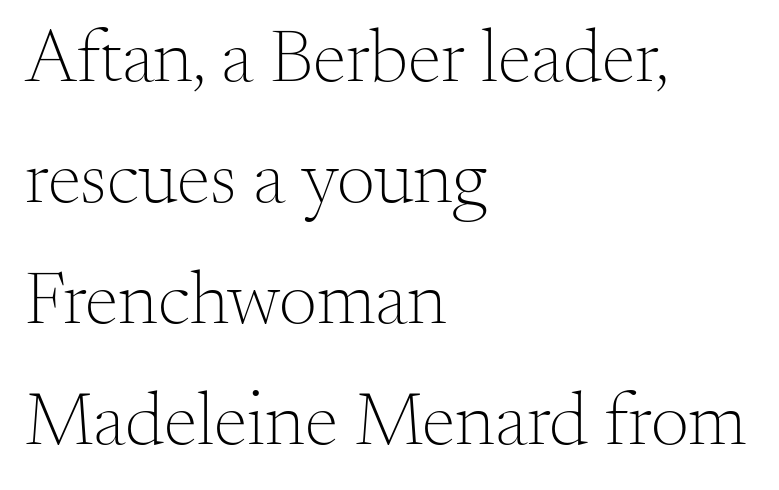
Q: Is the text bold? A: No.
Q: Is the text italic (slanted)? A: No, it is upright.
Q: Is the typeface a serif or a sans-serif typeface? A: Serif.
Q: Is the text underlined? A: No.
Q: How is the paragraph aligned? A: Left-aligned.
Q: Is the spacing between letters normal or unusually wide? A: Normal.
Q: Is the spacing between lines tight, normal or loose? A: Normal.
Q: Width (condensed, normal, or wide)? A: Normal.
Q: Stroke contrast? A: Medium.
Q: x-height? A: Small.
Q: Monospaced? A: No.
